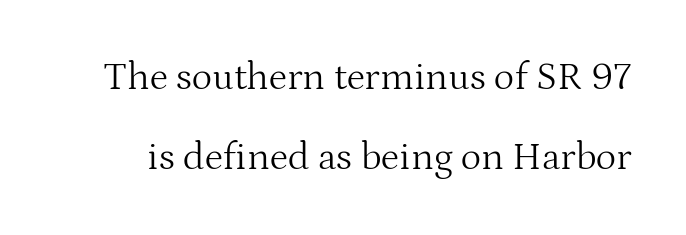
Q: Is the text bold? A: No.
Q: Is the text italic (slanted)? A: No, it is upright.
Q: Is the typeface a serif or a sans-serif typeface? A: Serif.
Q: Is the text underlined? A: No.
Q: Is the spacing between letters normal or unusually wide? A: Normal.
Q: Is the spacing between lines tight, normal or loose? A: Loose.
Q: Width (condensed, normal, or wide)? A: Normal.
Q: Stroke contrast? A: Medium.
Q: x-height? A: Medium.
Q: Monospaced? A: No.
